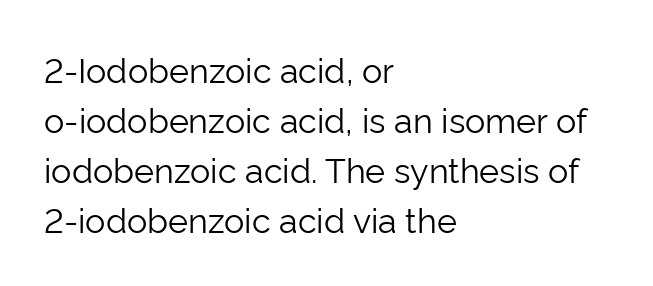
Q: Is the text bold? A: No.
Q: Is the text italic (slanted)? A: No, it is upright.
Q: Is the typeface a serif or a sans-serif typeface? A: Sans-serif.
Q: Is the text underlined? A: No.
Q: How is the paragraph aligned? A: Left-aligned.
Q: Is the spacing between letters normal or unusually wide? A: Normal.
Q: Is the spacing between lines tight, normal or loose? A: Normal.
Q: Width (condensed, normal, or wide)? A: Normal.
Q: Stroke contrast? A: Low.
Q: x-height? A: Medium.
Q: Monospaced? A: No.
